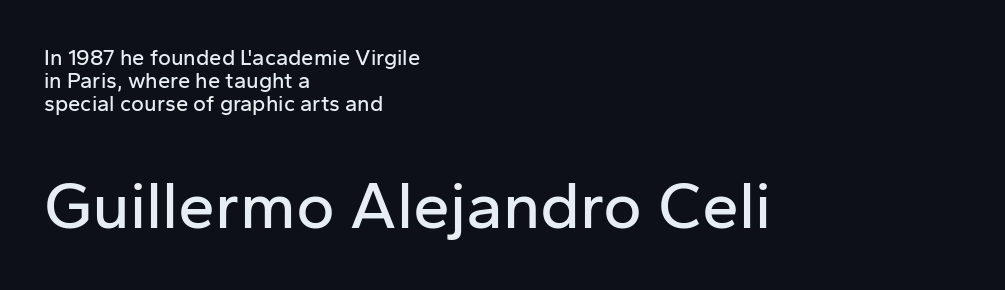
The image shows 66 px sans-serif type, upright; set left-aligned, tight line spacing (1.04x), normal letter spacing, not underlined; the second (bottom) block is 3.0x larger; low stroke contrast and a medium x-height.
